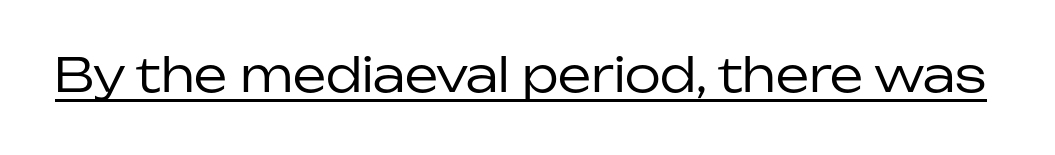
Here the glyphs are tracked normally, forming tight word shapes. Here the designer chose a conventional face with non-uniform glyph widths. This rendering features underlined lettering. Summary of weight: not heavy and not bold. The typeface chosen for these lines omits serifs. The specimen reads as upright at a glance.
